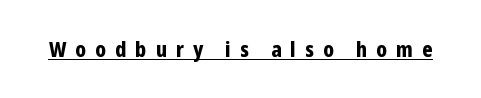
Q: Is the text bold? A: Yes.
Q: Is the text italic (slanted)? A: No, it is upright.
Q: Is the text underlined? A: Yes.
Q: Is the spacing between letters normal or unusually wide? A: Unusually wide.
